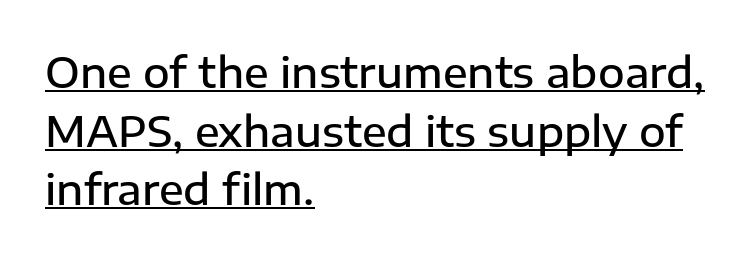
Typeset ragged right — the left edge is the straight one. The rendering uses a moderate line-height, typical for paragraphs. The characters display no serif detailing; their extremities are plain. You can see a thin bar hugging the bottom of the glyphs. Varying glyph widths throughout — classic text-font behaviour.
